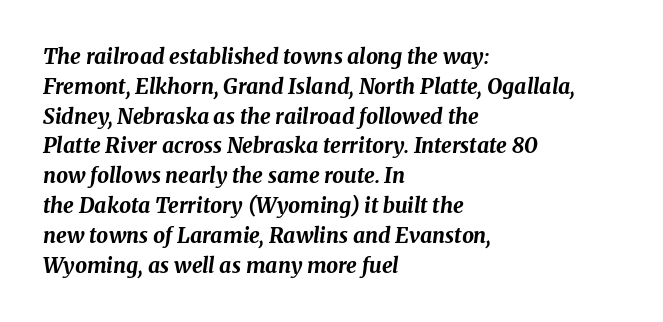
The specimen reads as italic at a glance. Every row of glyphs begins at an identical x-position on the left. Look at the tracking — it's just the regular setting, nothing added. A dark, heavy texture on the line: the type is bold.
